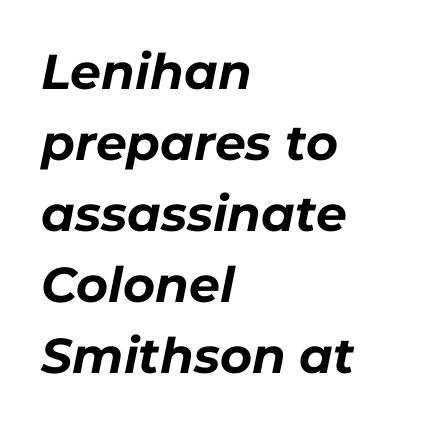
{"italic": "yes", "lean": "right", "slant_degrees": 11, "bold": "yes", "weight": "bold", "width": "normal", "stroke_contrast": "low", "x_height": "medium", "monospaced": "no", "underline": "no", "align": "left", "line_spacing": "normal", "line_spacing_ratio": 1.45, "letter_spacing": "normal", "letter_spacing_em": 0.0, "glyph_px": 49}
